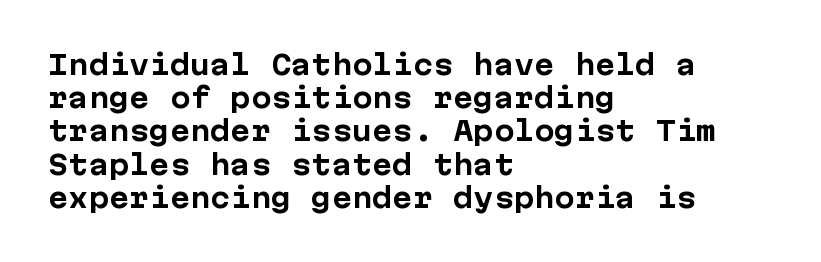
{"italic": "no", "bold": "yes", "underline": "no", "align": "left", "line_spacing_ratio": 1.23, "letter_spacing": "normal", "letter_spacing_em": 0.0, "glyph_px": 27}
